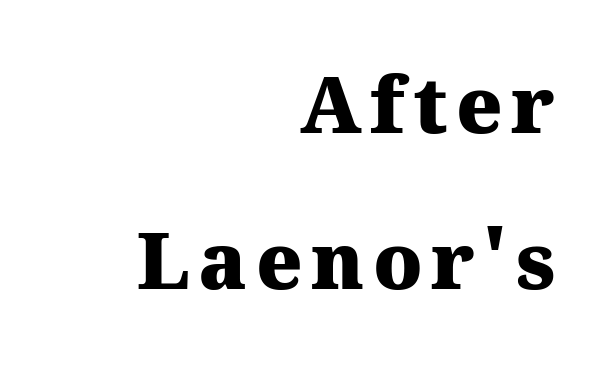
{"serif": "yes", "italic": "no", "bold": "yes", "weight": "heavy", "width": "normal", "stroke_contrast": "medium", "x_height": "medium", "monospaced": "no", "underline": "no", "align": "right", "line_spacing": "loose", "line_spacing_ratio": 2.0, "glyph_px": 78}
